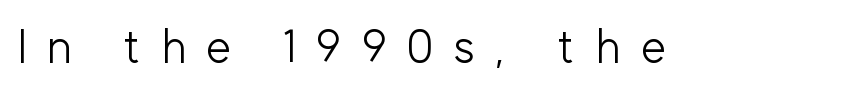
{"serif": "no", "italic": "no", "bold": "no", "weight": "light", "width": "normal", "stroke_contrast": "low", "x_height": "medium", "monospaced": "no", "underline": "no", "letter_spacing": "wide", "letter_spacing_em": 0.43, "glyph_px": 46}
